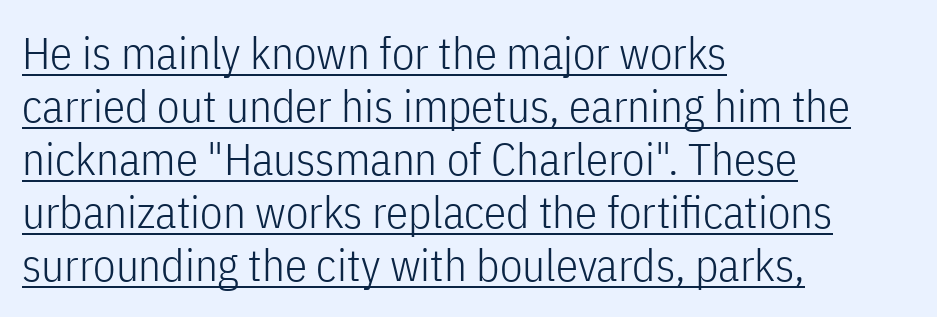
What stands out about the letter spacing? Nothing — it is the standard amount. On a weight scale, this lands at 450 or below. The specimen includes a rule beneath the text block's lines. The text block is weighted toward the left margin, trailing off unevenly rightward.
